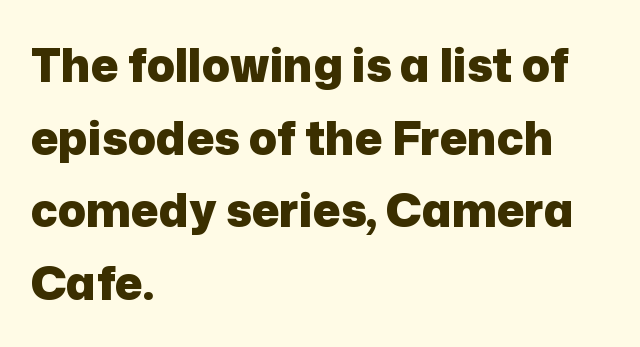
Q: Is the text bold? A: Yes.
Q: Is the text italic (slanted)? A: No, it is upright.
Q: Is the typeface a serif or a sans-serif typeface? A: Sans-serif.
Q: Is the text underlined? A: No.
Q: How is the paragraph aligned? A: Left-aligned.
Q: Is the spacing between letters normal or unusually wide? A: Normal.
Q: Is the spacing between lines tight, normal or loose? A: Normal.
Q: Width (condensed, normal, or wide)? A: Normal.
Q: Stroke contrast? A: Low.
Q: x-height? A: Medium.
Q: Monospaced? A: No.
